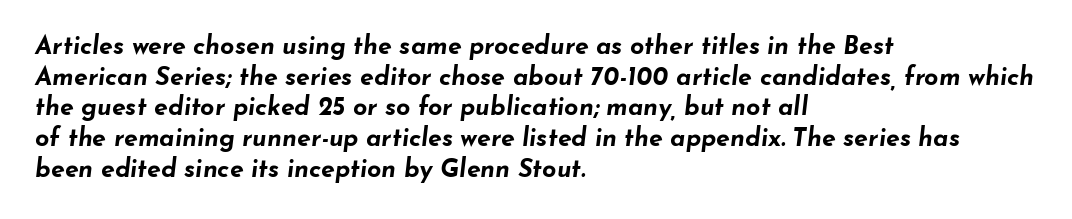
{"italic": "yes", "lean": "right", "slant_degrees": 7, "bold": "yes", "underline": "no", "align": "left", "line_spacing_ratio": 1.23, "letter_spacing": "normal", "letter_spacing_em": 0.0, "glyph_px": 25}
